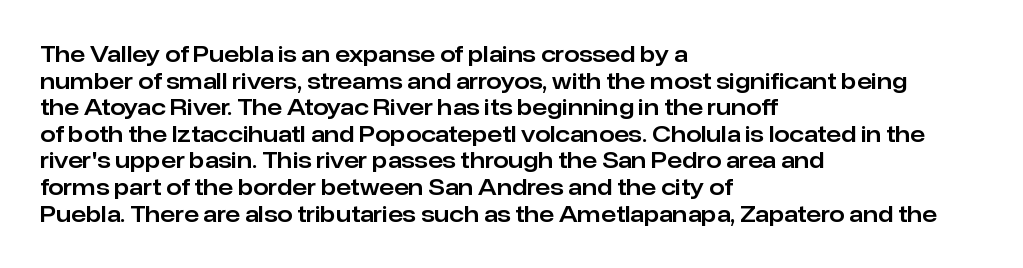
The image shows 22 px text type, upright; set left-aligned, line spacing 1.21x, normal letter spacing, not underlined.
